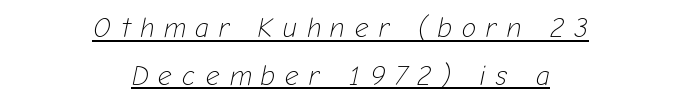
{"italic": "yes", "lean": "right", "slant_degrees": 12, "bold": "no", "underline": "yes", "align": "center", "line_spacing_ratio": 1.76, "letter_spacing": "wide", "letter_spacing_em": 0.37, "glyph_px": 27}
